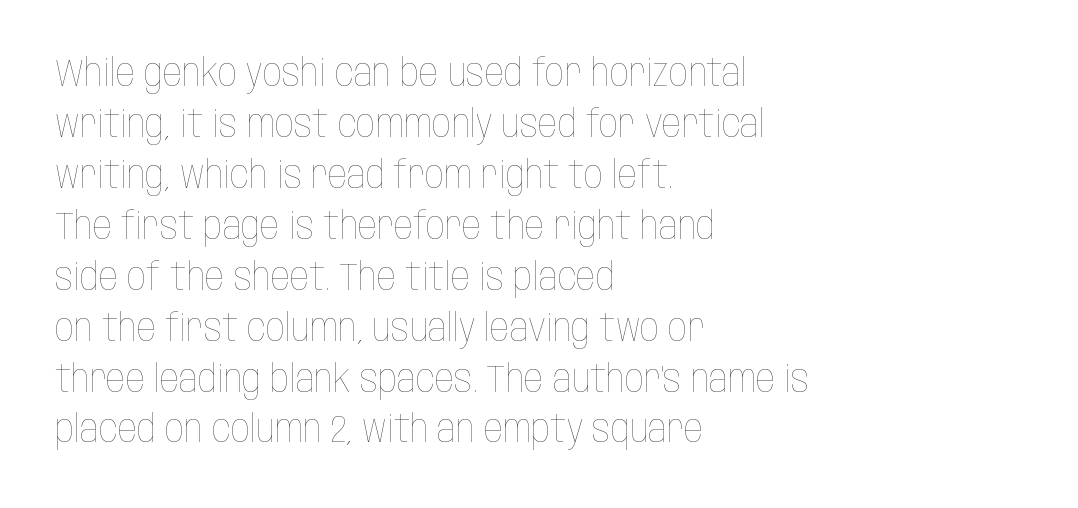
The image shows 38 px thin, condensed type, upright; set left-aligned, normal line spacing (1.34x), normal letter spacing, not underlined; low stroke contrast and a large x-height.
